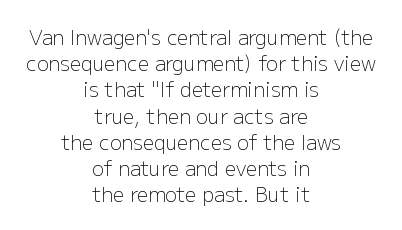
Q: Is the text bold? A: No.
Q: Is the text italic (slanted)? A: No, it is upright.
Q: Is the text underlined? A: No.
Q: How is the paragraph aligned? A: Centered.
Q: Is the spacing between letters normal or unusually wide? A: Normal.
Q: Is the spacing between lines tight, normal or loose? A: Normal.
